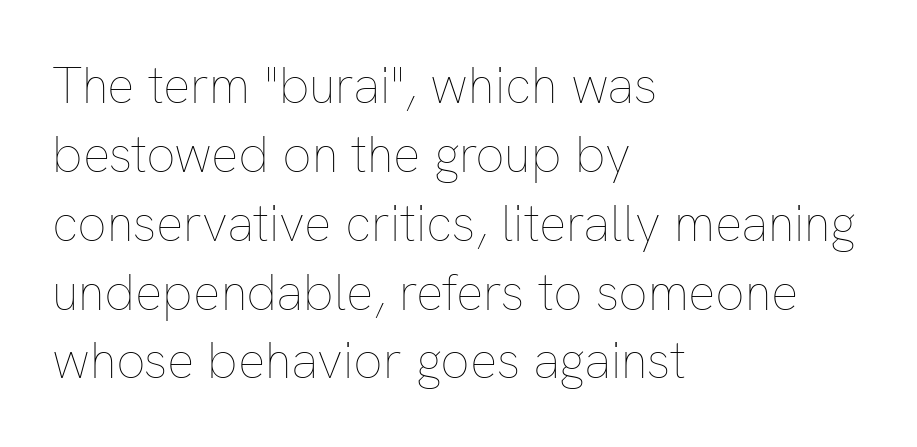
Q: Is the text bold? A: No.
Q: Is the text italic (slanted)? A: No, it is upright.
Q: Is the text underlined? A: No.
Q: How is the paragraph aligned? A: Left-aligned.
Q: Is the spacing between letters normal or unusually wide? A: Normal.
Q: Is the spacing between lines tight, normal or loose? A: Normal.
Q: Width (condensed, normal, or wide)? A: Normal.
Q: Stroke contrast? A: Low.
Q: x-height? A: Medium.
Q: Monospaced? A: No.
